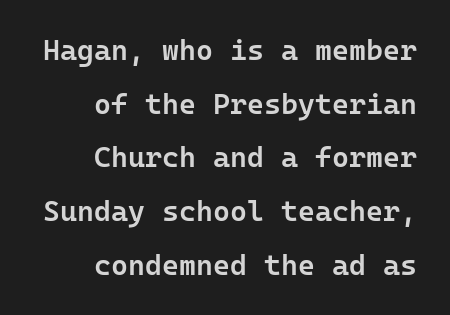
The image shows 29 px semibold sans-serif type, upright, monospaced; set right-aligned, line spacing 1.85x, normal letter spacing, not underlined; low stroke contrast and a medium x-height.
